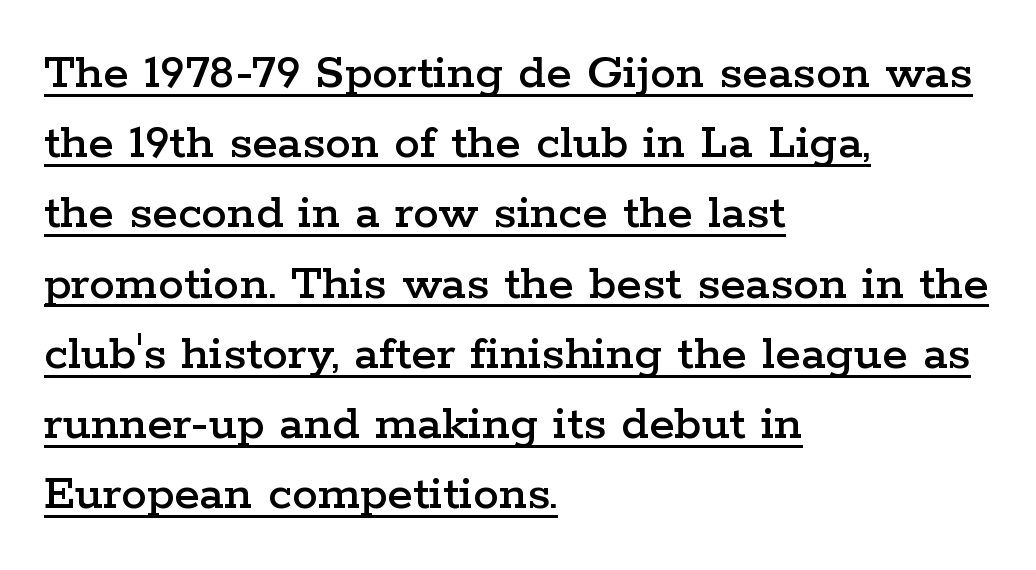
{"serif": "yes", "italic": "no", "width": "wide", "stroke_contrast": "low", "x_height": "medium", "monospaced": "no", "underline": "yes", "align": "left", "line_spacing": "normal", "line_spacing_ratio": 1.35, "letter_spacing": "normal", "letter_spacing_em": 0.0, "glyph_px": 52}
